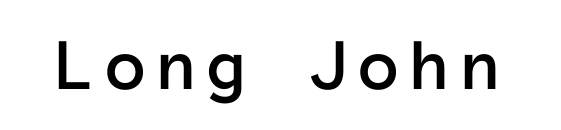
The words here are not underlined. Posture: straight, roman, zero tilt. Each letter, wide or thin by design, is forced into the same width here.
